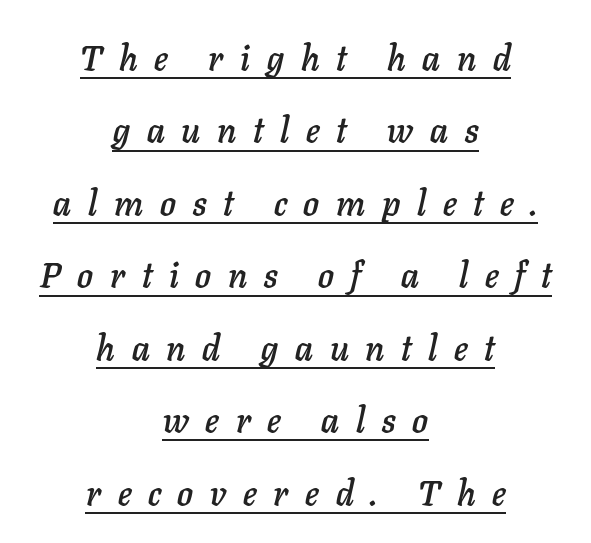
Q: Is the text italic (slanted)? A: Yes, it leans right by about 11 degrees.
Q: Is the text underlined? A: Yes.
Q: How is the paragraph aligned? A: Centered.
Q: Is the spacing between letters normal or unusually wide? A: Unusually wide.
Q: Is the spacing between lines tight, normal or loose? A: Loose.
Q: Width (condensed, normal, or wide)? A: Normal.
Q: Stroke contrast? A: Low.
Q: x-height? A: Medium.
Q: Monospaced? A: No.
